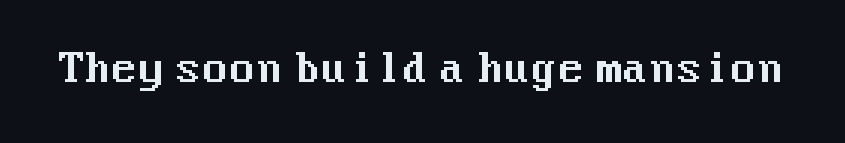
{"serif": "no", "italic": "no", "width": "normal", "stroke_contrast": "medium", "x_height": "medium", "underline": "no", "letter_spacing": "normal", "letter_spacing_em": 0.0, "glyph_px": 39}
